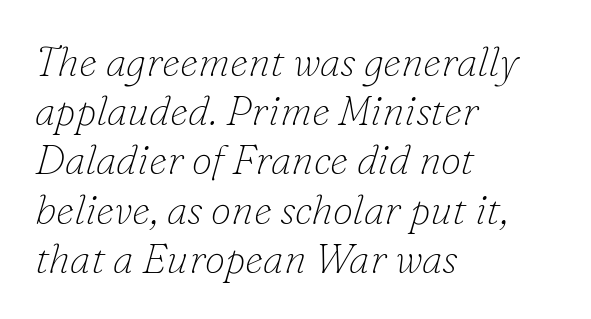
{"serif": "yes", "italic": "yes", "lean": "right", "slant_degrees": 16, "bold": "no", "weight": "thin", "width": "normal", "stroke_contrast": "low", "x_height": "small", "monospaced": "no", "underline": "no", "align": "left", "line_spacing_ratio": 1.2, "letter_spacing": "normal", "letter_spacing_em": 0.0, "glyph_px": 41}
